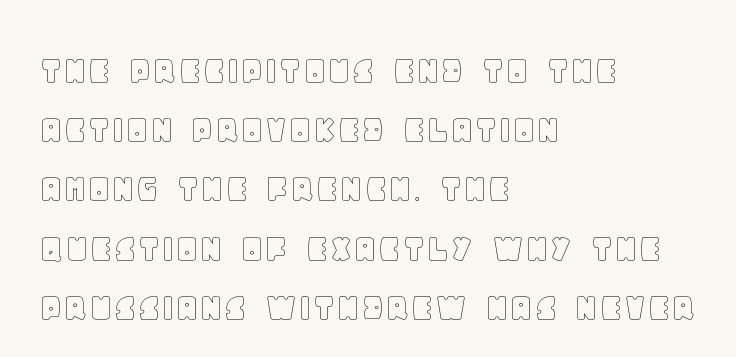
{"italic": "no", "width": "normal", "x_height": "large", "monospaced": "no", "underline": "no", "align": "left", "line_spacing": "normal", "line_spacing_ratio": 1.41, "letter_spacing": "normal", "letter_spacing_em": 0.0, "glyph_px": 42}
